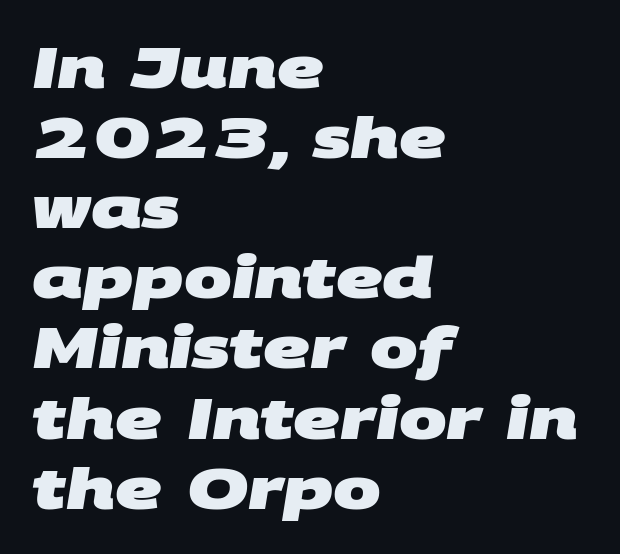
{"serif": "no", "bold": "yes", "weight": "heavy", "width": "wide", "stroke_contrast": "medium", "x_height": "large", "monospaced": "no", "underline": "no", "align": "left", "line_spacing_ratio": 1.23, "letter_spacing": "normal", "letter_spacing_em": 0.0, "glyph_px": 57}
